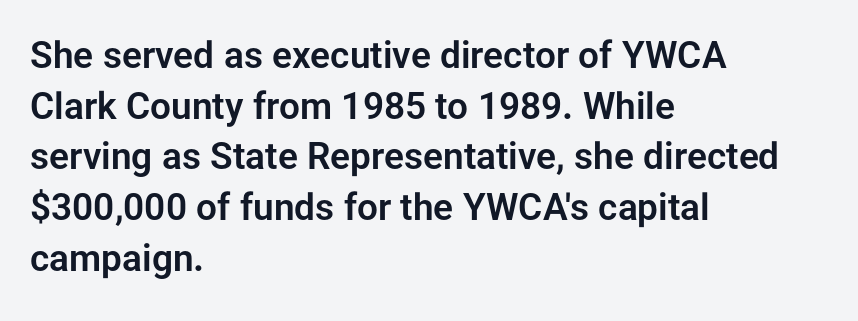
Q: Is the text italic (slanted)? A: No, it is upright.
Q: Is the typeface a serif or a sans-serif typeface? A: Sans-serif.
Q: Is the text underlined? A: No.
Q: How is the paragraph aligned? A: Left-aligned.
Q: Is the spacing between letters normal or unusually wide? A: Normal.
Q: Is the spacing between lines tight, normal or loose? A: Normal.
Q: Width (condensed, normal, or wide)? A: Normal.
Q: Stroke contrast? A: Low.
Q: x-height? A: Medium.
Q: Monospaced? A: No.
